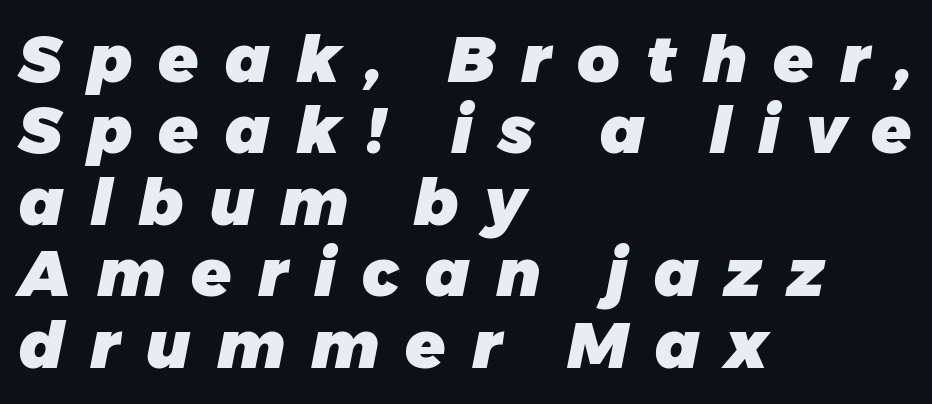
{"italic": "yes", "lean": "right", "slant_degrees": 11, "bold": "yes", "weight": "heavy", "width": "normal", "stroke_contrast": "low", "x_height": "medium", "monospaced": "no", "underline": "no", "align": "left", "line_spacing": "tight", "line_spacing_ratio": 1.1, "letter_spacing": "wide", "letter_spacing_em": 0.4, "glyph_px": 65}
